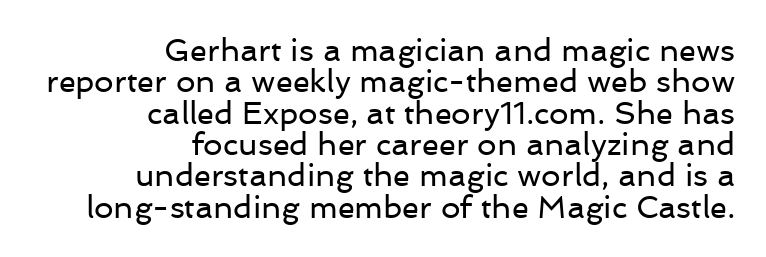
A bare baseline throughout the passage. This is the regular roman posture of the typeface. These glyphs show unthickened strokes, regular width or finer. This sample uses plain, unmodified letter spacing.
